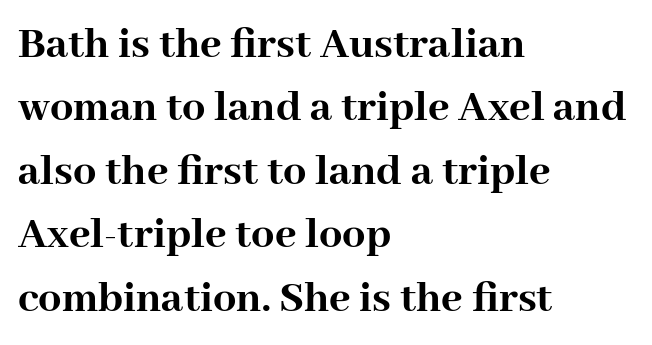
Tracking value appears to be zero — textbook default spacing. Does the copy run flush right? No — it runs flush left. The zone under the glyphs is completely vacant. The block of text has a typical density, with ordinary space between rows. Designer's note — italics off, roman on. Looks like regular typesetting: each glyph gets only the width it needs.
